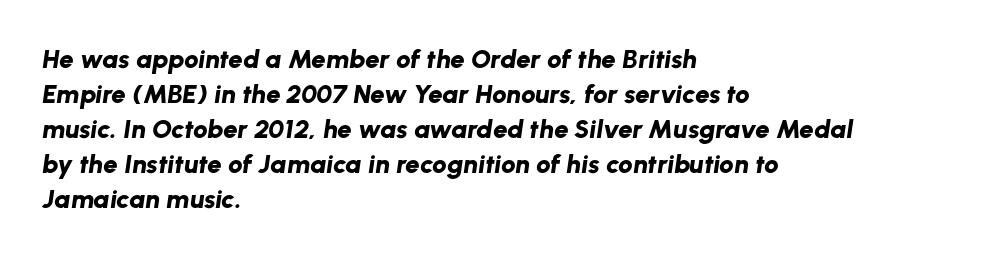
{"italic": "yes", "lean": "right", "slant_degrees": 8, "bold": "yes", "underline": "no", "align": "left", "line_spacing": "normal", "line_spacing_ratio": 1.35, "letter_spacing": "normal", "letter_spacing_em": 0.0, "glyph_px": 26}
